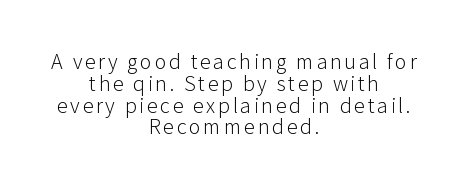
Q: Is the text bold? A: No.
Q: Is the text italic (slanted)? A: No, it is upright.
Q: Is the text underlined? A: No.
Q: How is the paragraph aligned? A: Centered.
Q: Is the spacing between lines tight, normal or loose? A: Tight.
